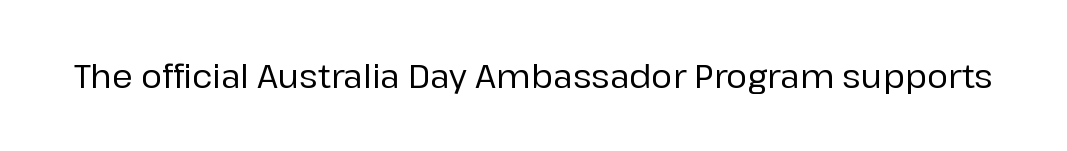
{"serif": "no", "italic": "no", "width": "normal", "stroke_contrast": "low", "x_height": "medium", "monospaced": "no", "underline": "no", "letter_spacing": "normal", "letter_spacing_em": 0.0, "glyph_px": 32}
